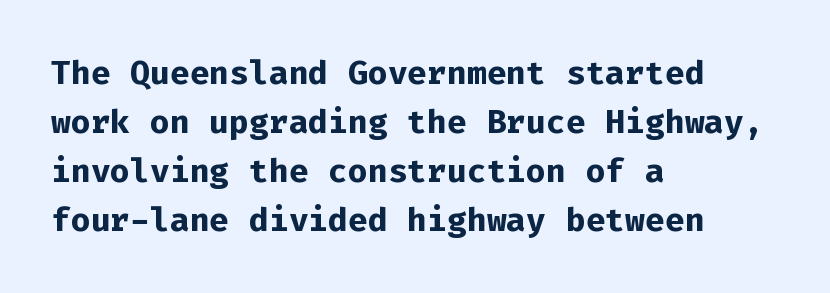
Q: Is the text bold? A: Yes.
Q: Is the text italic (slanted)? A: No, it is upright.
Q: Is the typeface a serif or a sans-serif typeface? A: Sans-serif.
Q: Is the text underlined? A: No.
Q: How is the paragraph aligned? A: Left-aligned.
Q: Is the spacing between letters normal or unusually wide? A: Normal.
Q: Is the spacing between lines tight, normal or loose? A: Normal.
Q: Width (condensed, normal, or wide)? A: Normal.
Q: Stroke contrast? A: Low.
Q: x-height? A: Medium.
Q: Monospaced? A: Yes.
